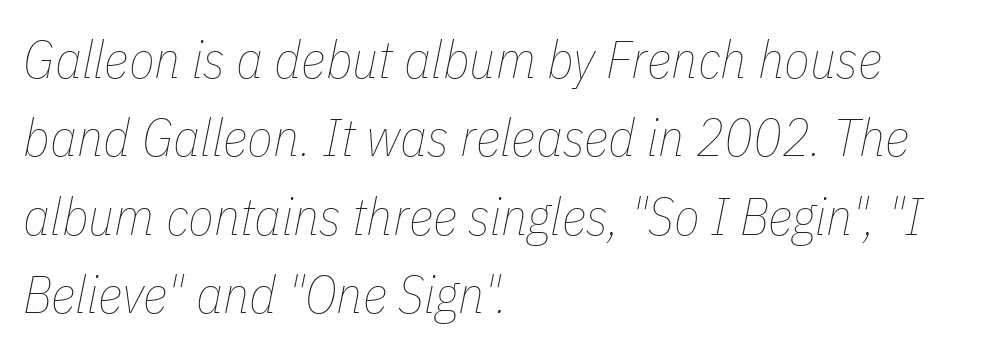
Q: Is the text bold? A: No.
Q: Is the text italic (slanted)? A: Yes, it leans right by about 11 degrees.
Q: Is the text underlined? A: No.
Q: How is the paragraph aligned? A: Left-aligned.
Q: Is the spacing between letters normal or unusually wide? A: Normal.
Q: Is the spacing between lines tight, normal or loose? A: Normal.
Q: Width (condensed, normal, or wide)? A: Condensed.
Q: Stroke contrast? A: Low.
Q: x-height? A: Medium.
Q: Monospaced? A: No.
